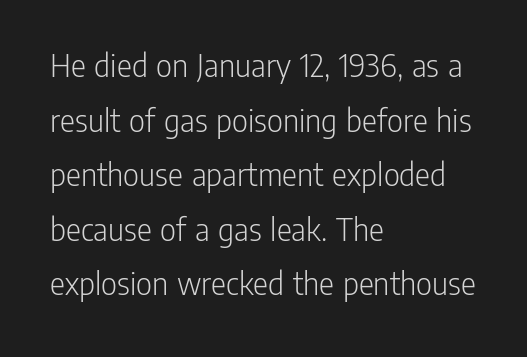
Q: Is the text bold? A: No.
Q: Is the text italic (slanted)? A: No, it is upright.
Q: Is the typeface a serif or a sans-serif typeface? A: Sans-serif.
Q: Is the text underlined? A: No.
Q: How is the paragraph aligned? A: Left-aligned.
Q: Is the spacing between letters normal or unusually wide? A: Normal.
Q: Is the spacing between lines tight, normal or loose? A: Normal.
Q: Width (condensed, normal, or wide)? A: Condensed.
Q: Stroke contrast? A: Low.
Q: x-height? A: Medium.
Q: Monospaced? A: No.
